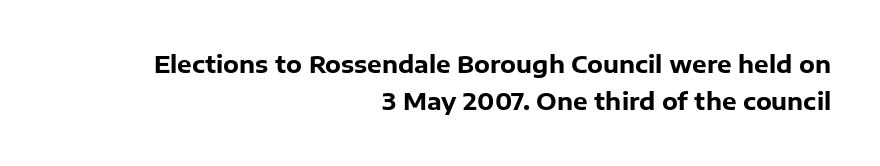
The image shows 23 px bold type, upright; set right-aligned, normal line spacing (1.63x), normal letter spacing, not underlined.
